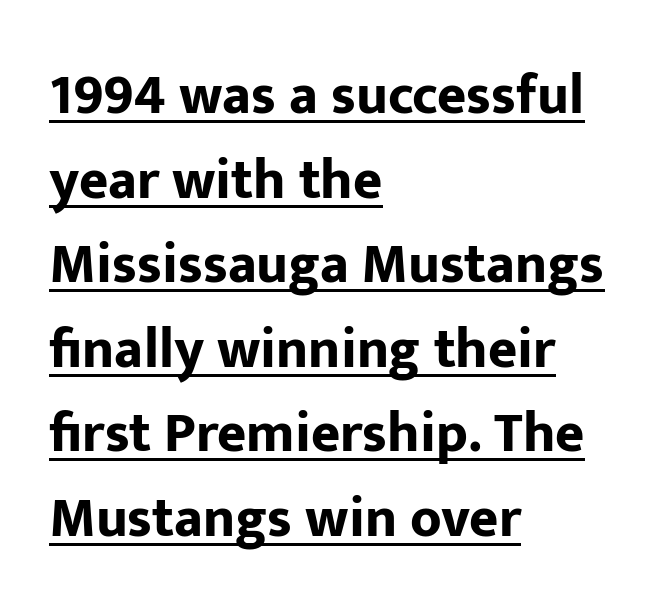
{"serif": "no", "italic": "no", "bold": "yes", "weight": "bold", "width": "normal", "stroke_contrast": "low", "x_height": "medium", "monospaced": "no", "underline": "yes", "align": "left", "line_spacing": "normal", "line_spacing_ratio": 1.51, "letter_spacing": "normal", "letter_spacing_em": 0.0, "glyph_px": 56}
